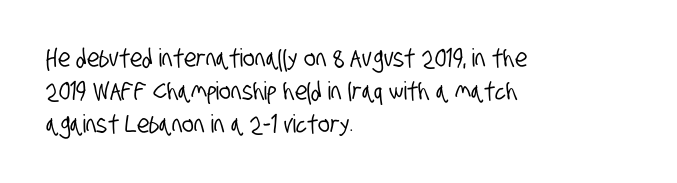
{"underline": "no", "align": "left", "line_spacing": "normal", "line_spacing_ratio": 1.32, "letter_spacing": "normal", "letter_spacing_em": 0.0, "glyph_px": 25}
